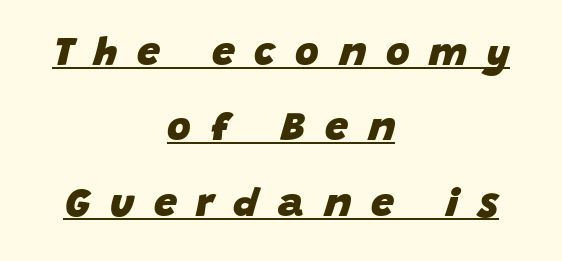
{"italic": "yes", "lean": "right", "slant_degrees": 15, "bold": "yes", "weight": "heavy", "width": "normal", "stroke_contrast": "low", "x_height": "large", "monospaced": "no", "underline": "yes", "align": "center", "line_spacing_ratio": 1.84, "letter_spacing": "wide", "letter_spacing_em": 0.48, "glyph_px": 41}
